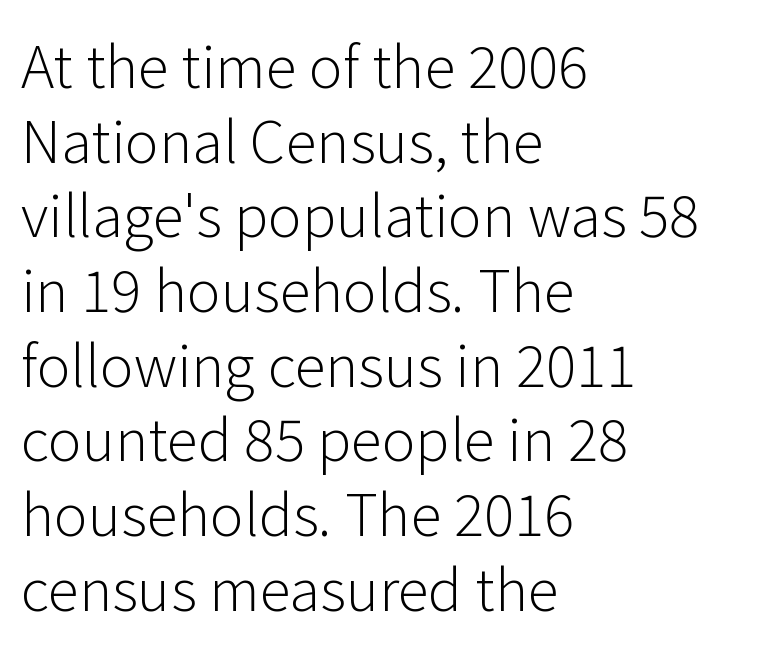
Q: Is the text bold? A: No.
Q: Is the text italic (slanted)? A: No, it is upright.
Q: Is the typeface a serif or a sans-serif typeface? A: Sans-serif.
Q: Is the text underlined? A: No.
Q: How is the paragraph aligned? A: Left-aligned.
Q: Is the spacing between letters normal or unusually wide? A: Normal.
Q: Is the spacing between lines tight, normal or loose? A: Normal.
Q: Width (condensed, normal, or wide)? A: Normal.
Q: Stroke contrast? A: Low.
Q: x-height? A: Medium.
Q: Monospaced? A: No.
